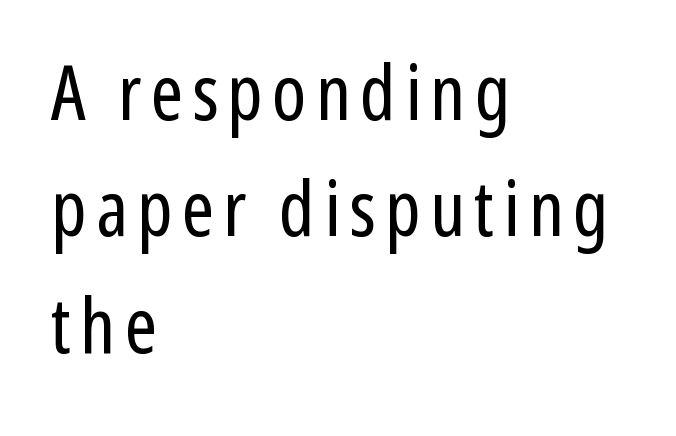
Q: Is the text bold? A: No.
Q: Is the text italic (slanted)? A: No, it is upright.
Q: Is the typeface a serif or a sans-serif typeface? A: Sans-serif.
Q: Is the text underlined? A: No.
Q: How is the paragraph aligned? A: Left-aligned.
Q: Is the spacing between lines tight, normal or loose? A: Normal.
Q: Width (condensed, normal, or wide)? A: Condensed.
Q: Stroke contrast? A: Low.
Q: x-height? A: Medium.
Q: Monospaced? A: No.
